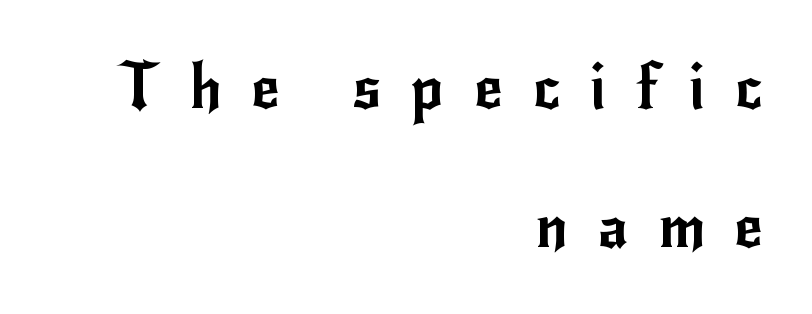
{"serif": "no", "italic": "no", "width": "normal", "stroke_contrast": "low", "x_height": "small", "monospaced": "no", "underline": "no", "align": "right", "line_spacing": "loose", "line_spacing_ratio": 2.24, "letter_spacing": "wide", "letter_spacing_em": 0.48, "glyph_px": 62}
